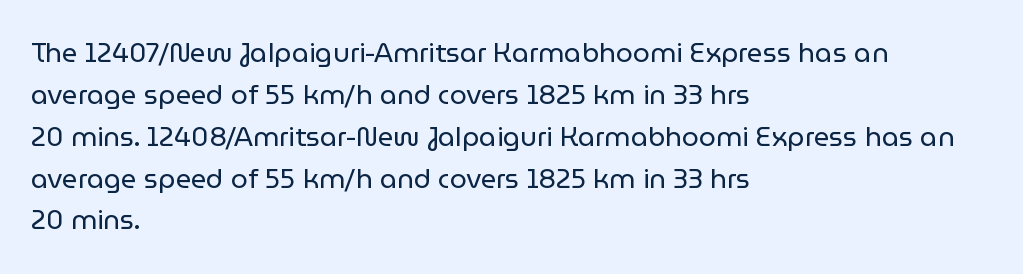
Q: Is the text bold? A: No.
Q: Is the text italic (slanted)? A: No, it is upright.
Q: Is the text underlined? A: No.
Q: How is the paragraph aligned? A: Left-aligned.
Q: Is the spacing between letters normal or unusually wide? A: Normal.
Q: Is the spacing between lines tight, normal or loose? A: Normal.
